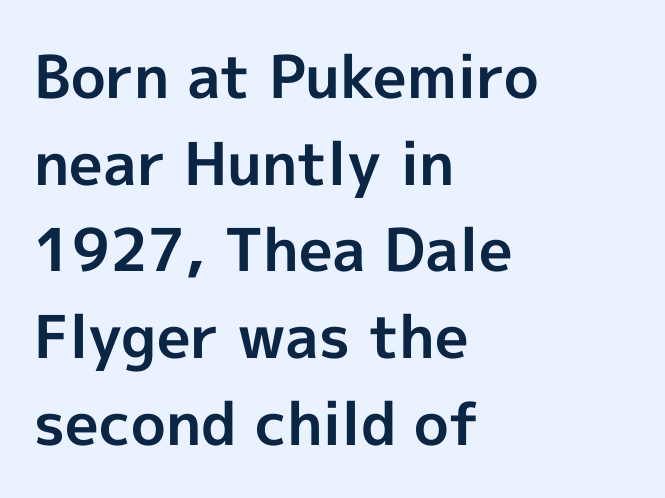
Default kerning and tracking; the words read as compact shapes. Honestly, there is no underline to notice here at all. You'd pick this weight for a headline — it's a proper bold. The ragged edge is on the right, which tells us the setting is flush left. Typographically, this falls in the sans-serif category.
